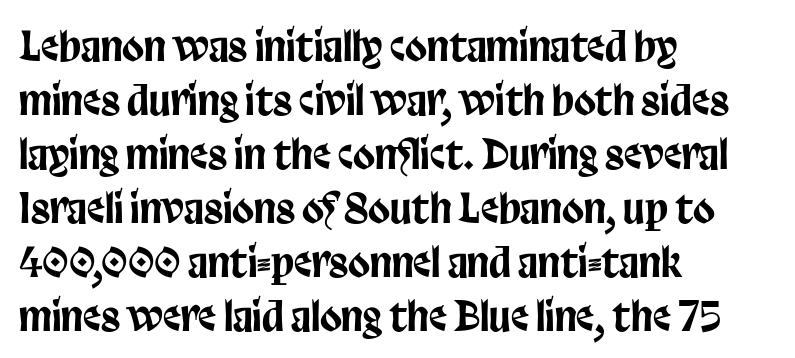
Q: Is the text italic (slanted)? A: No, it is upright.
Q: Is the typeface a serif or a sans-serif typeface? A: Sans-serif.
Q: Is the text underlined? A: No.
Q: How is the paragraph aligned? A: Left-aligned.
Q: Is the spacing between letters normal or unusually wide? A: Normal.
Q: Is the spacing between lines tight, normal or loose? A: Normal.
Q: Width (condensed, normal, or wide)? A: Condensed.
Q: Stroke contrast? A: Low.
Q: x-height? A: Large.
Q: Monospaced? A: No.
